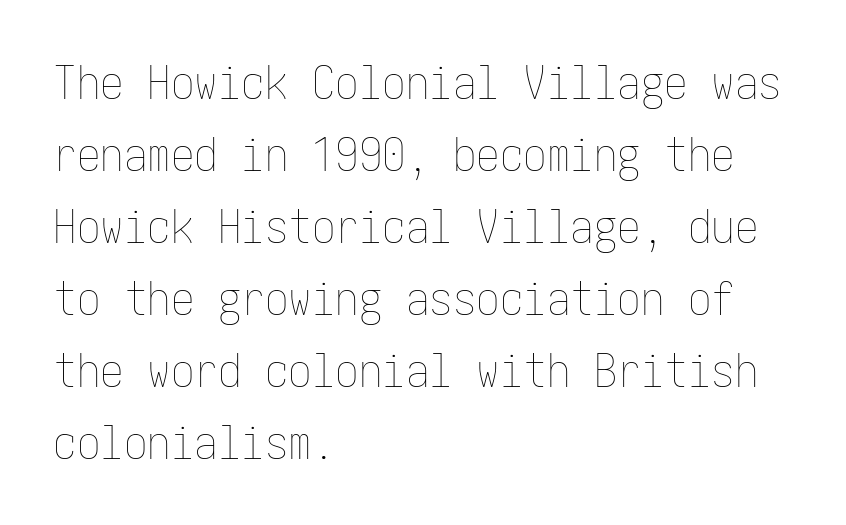
The image shows 47 px thin, condensed type, upright; set left-aligned, normal line spacing (1.53x), normal letter spacing, not underlined; low stroke contrast and a medium x-height.
